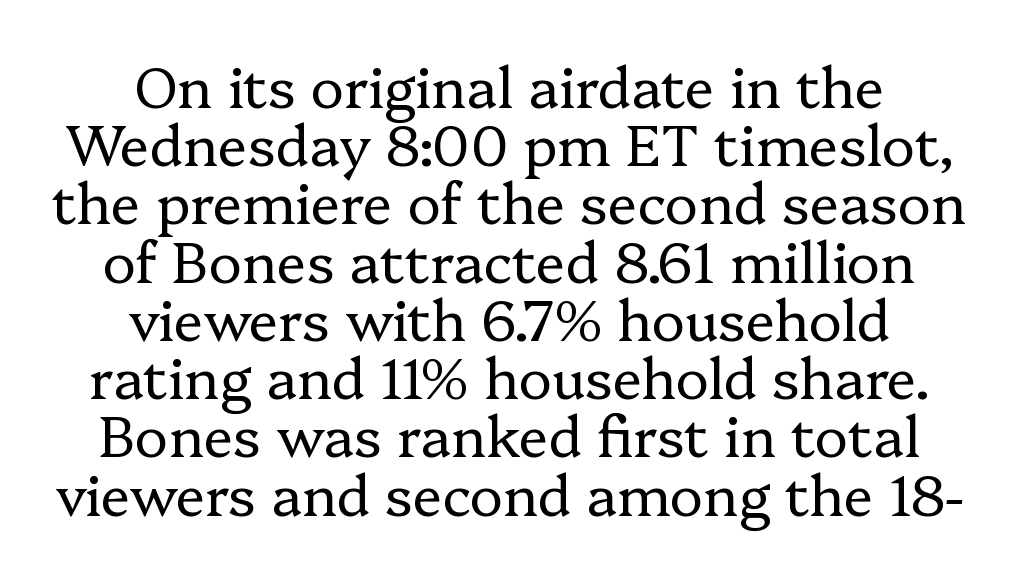
{"serif": "yes", "italic": "no", "bold": "no", "weight": "regular", "width": "normal", "stroke_contrast": "low", "x_height": "medium", "monospaced": "no", "underline": "no", "align": "center", "line_spacing": "tight", "line_spacing_ratio": 1.04, "letter_spacing": "normal", "letter_spacing_em": 0.0, "glyph_px": 56}
